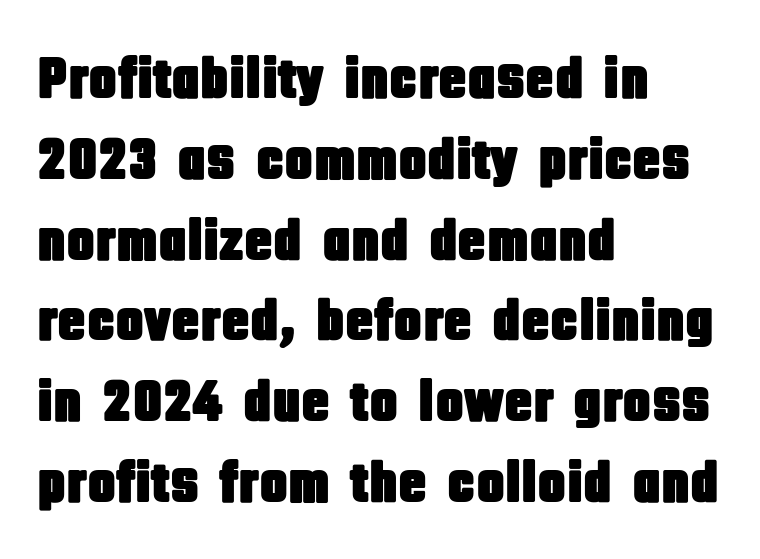
The image shows 59 px condensed sans-serif type, upright; set left-aligned, normal line spacing (1.37x), normal letter spacing, not underlined; low stroke contrast and a large x-height.
